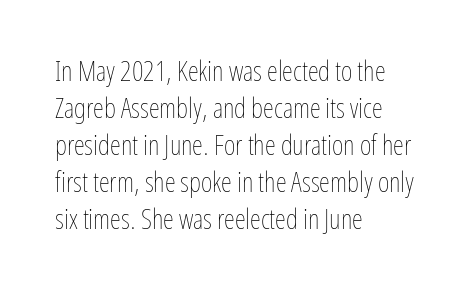
The image shows 28 px thin, condensed type, upright; set left-aligned, normal line spacing (1.32x), normal letter spacing, not underlined; low stroke contrast and a medium x-height.
